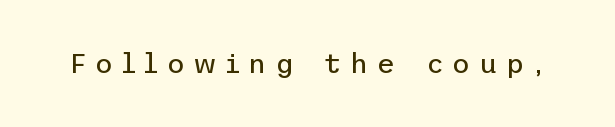
Q: Is the text bold? A: No.
Q: Is the text italic (slanted)? A: No, it is upright.
Q: Is the typeface a serif or a sans-serif typeface? A: Sans-serif.
Q: Is the text underlined? A: No.
Q: Is the spacing between letters normal or unusually wide? A: Unusually wide.
Q: Width (condensed, normal, or wide)? A: Normal.
Q: Stroke contrast? A: Low.
Q: x-height? A: Medium.
